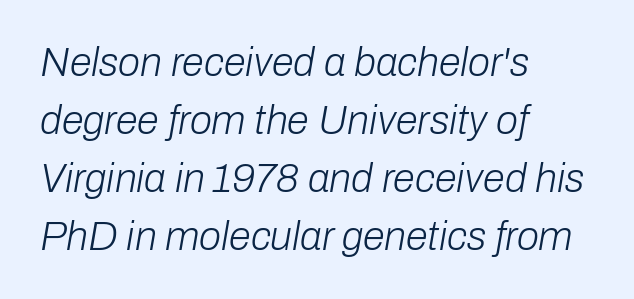
Reading down the block, your eye returns to a fixed left position each line. Plain, unruled lines of type. The rendering uses natural spacing where letterforms have individual widths. A typesetter would call this leading conventional body-copy spacing. These glyphs show unthickened strokes, regular width or finer. You can tell it's italic because the verticals aren't actually vertical.
